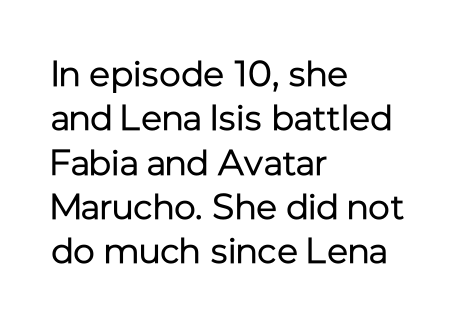
If you drew a line through each stem, it would be perfectly vertical. Note: no serifs on the glyphs. The rendering keeps characters at their native spacing. Stems and bowls with no extra thickness — not bold. Think of a printed novel: that variable character pitch is what you see here.
